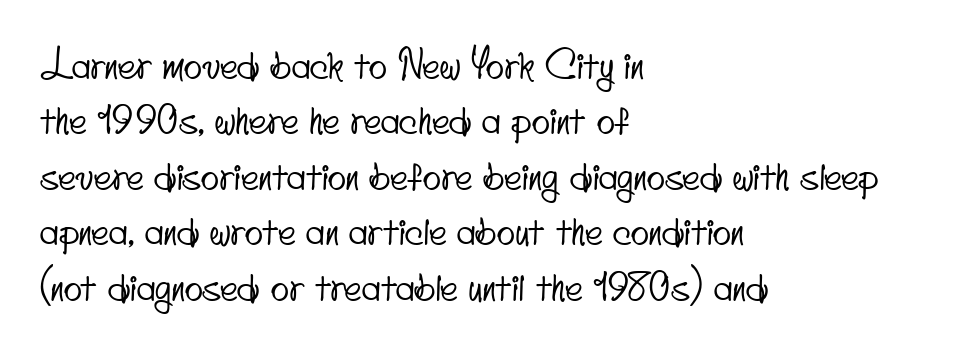
Where is the straight margin? On the left. Looks like regular typesetting: each glyph gets only the width it needs. Typographically, this falls in the sans-serif category. Nobody drew a line under any word here.
